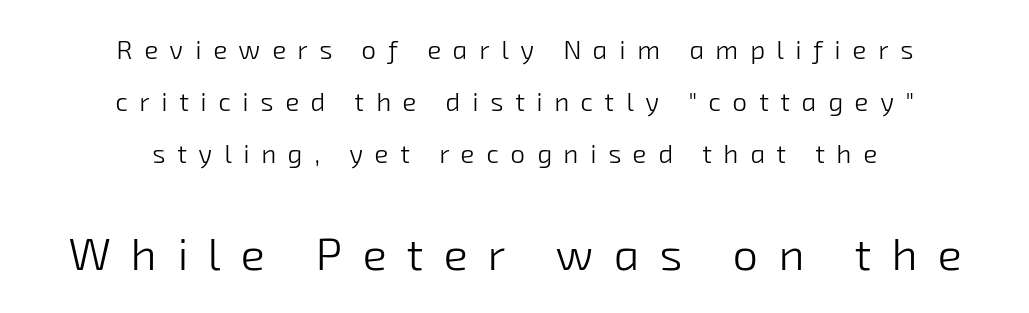
A typesetter would label this face a sans. Caption: upper text group reduced, lower text group enlarged. Characters follow at a spacing far wider than the type designer built in. Honestly, the rows look like they've been pulled way apart.
